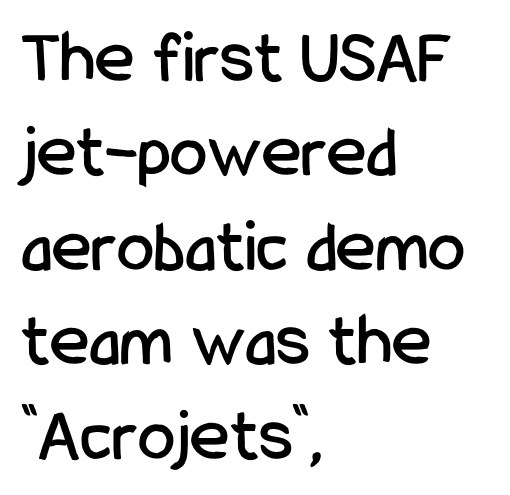
{"serif": "no", "italic": "no", "width": "condensed", "stroke_contrast": "low", "x_height": "medium", "monospaced": "no", "underline": "no", "align": "left", "line_spacing": "normal", "line_spacing_ratio": 1.26, "letter_spacing": "normal", "letter_spacing_em": 0.0, "glyph_px": 75}
